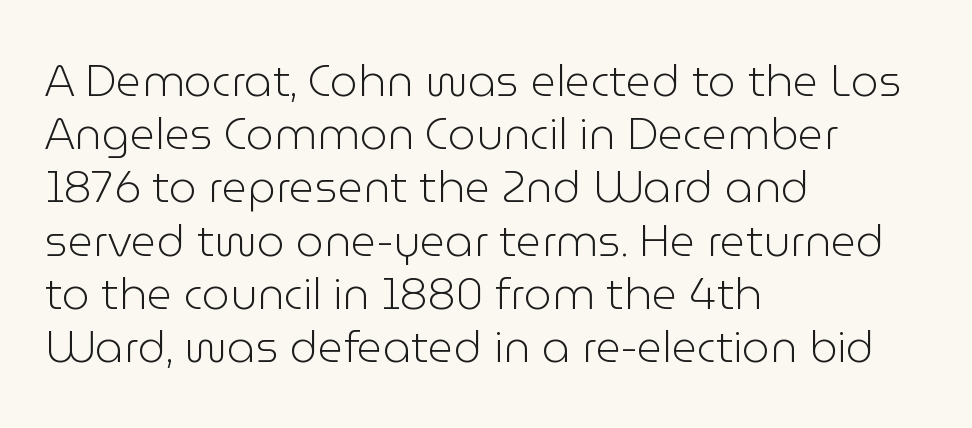
{"serif": "no", "italic": "no", "bold": "no", "weight": "light", "width": "normal", "stroke_contrast": "low", "x_height": "medium", "monospaced": "no", "underline": "no", "align": "left", "line_spacing_ratio": 1.21, "letter_spacing": "normal", "letter_spacing_em": 0.0, "glyph_px": 44}
